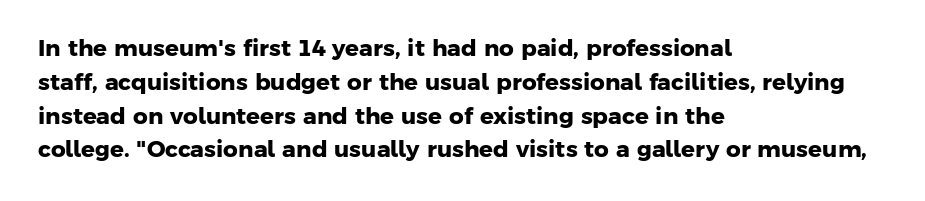
The block of text has a typical density, with ordinary space between rows. Words appear dense and cohesive because spacing is normal. A classic flush-left, rag-right setting is used for this passage. Summary of weight: heavy, a full bold. The string is rendered with underlining switched off.
